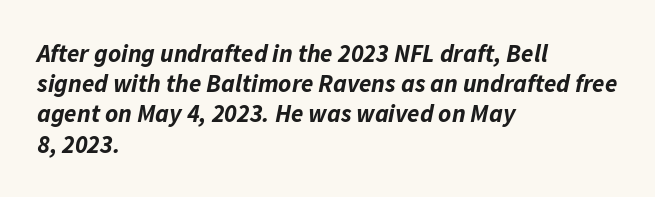
The image shows 25 px bold type, italic (leaning right); set left-aligned, line spacing 1.21x, normal letter spacing, not underlined.
